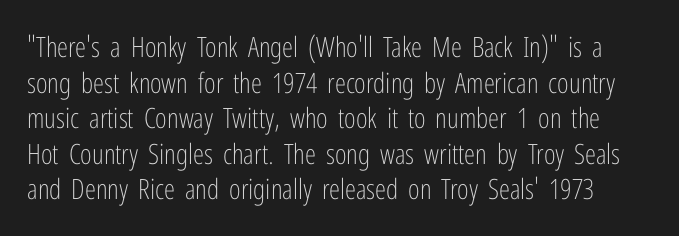
Q: Is the text bold? A: No.
Q: Is the text italic (slanted)? A: No, it is upright.
Q: Is the typeface a serif or a sans-serif typeface? A: Sans-serif.
Q: Is the text underlined? A: No.
Q: Is the spacing between letters normal or unusually wide? A: Normal.
Q: Is the spacing between lines tight, normal or loose? A: Normal.
Q: Width (condensed, normal, or wide)? A: Condensed.
Q: Stroke contrast? A: Low.
Q: x-height? A: Medium.
Q: Monospaced? A: No.
